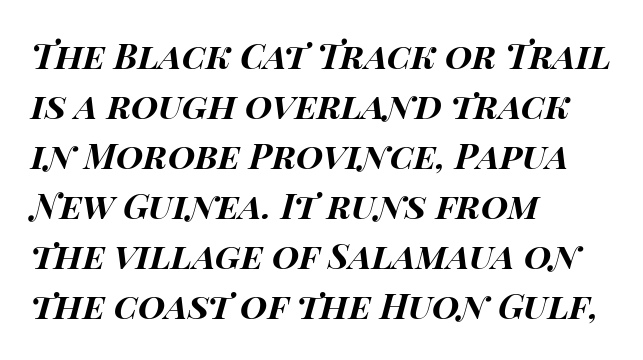
Q: Is the text bold? A: Yes.
Q: Is the text italic (slanted)? A: Yes, it leans right by about 14 degrees.
Q: Is the text underlined? A: No.
Q: How is the paragraph aligned? A: Left-aligned.
Q: Is the spacing between letters normal or unusually wide? A: Normal.
Q: Is the spacing between lines tight, normal or loose? A: Normal.
Q: Width (condensed, normal, or wide)? A: Wide.
Q: Stroke contrast? A: High.
Q: x-height? A: Large.
Q: Monospaced? A: No.
